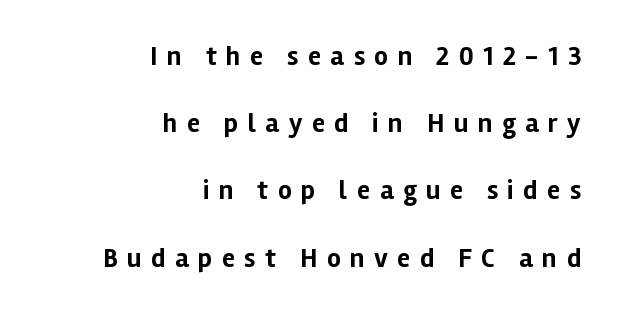
Q: Is the text bold? A: Yes.
Q: Is the text italic (slanted)? A: No, it is upright.
Q: Is the text underlined? A: No.
Q: How is the paragraph aligned? A: Right-aligned.
Q: Is the spacing between letters normal or unusually wide? A: Unusually wide.
Q: Is the spacing between lines tight, normal or loose? A: Loose.
